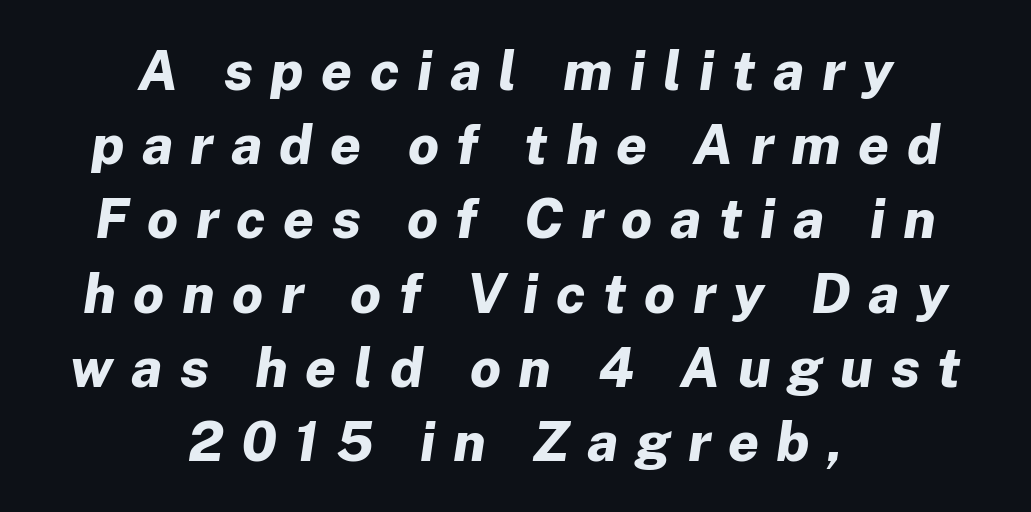
Q: Is the text bold? A: Yes.
Q: Is the text italic (slanted)? A: Yes, it leans right by about 8 degrees.
Q: Is the text underlined? A: No.
Q: How is the paragraph aligned? A: Centered.
Q: Is the spacing between letters normal or unusually wide? A: Unusually wide.
Q: Is the spacing between lines tight, normal or loose? A: Normal.
Q: Width (condensed, normal, or wide)? A: Normal.
Q: Stroke contrast? A: Low.
Q: x-height? A: Medium.
Q: Monospaced? A: No.
